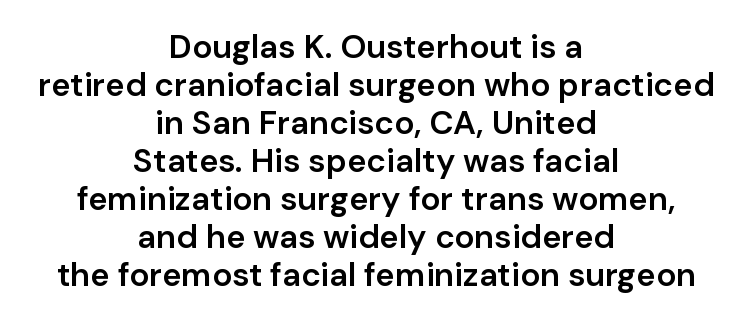
{"serif": "no", "italic": "no", "bold": "semi", "weight": "semibold", "width": "normal", "stroke_contrast": "low", "x_height": "medium", "monospaced": "no", "underline": "no", "align": "center", "line_spacing": "tight", "line_spacing_ratio": 1.15, "letter_spacing": "normal", "letter_spacing_em": 0.0, "glyph_px": 33}
